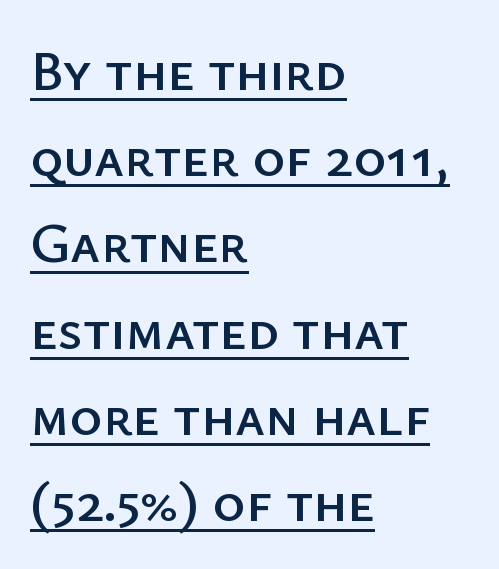
Look at the tracking — it's just the regular setting, nothing added. A continuous stroke trails under the words, as in a hyperlink. Leading: standard. Rendered with straight, roman letterforms. The rendering uses natural spacing where letterforms have individual widths. The rendering shows plain stroke endings on the letterforms — a sans-serif design.
